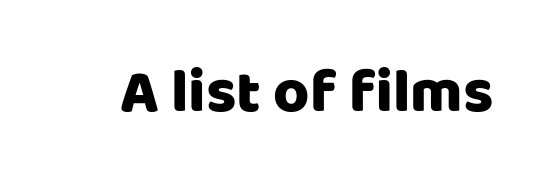
{"serif": "no", "italic": "no", "width": "normal", "stroke_contrast": "low", "x_height": "large", "monospaced": "no", "underline": "no", "letter_spacing": "normal", "letter_spacing_em": 0.0, "glyph_px": 62}
